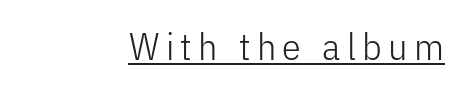
Q: Is the text bold? A: No.
Q: Is the text italic (slanted)? A: No, it is upright.
Q: Is the typeface a serif or a sans-serif typeface? A: Sans-serif.
Q: Is the text underlined? A: Yes.
Q: How is the paragraph aligned? A: Right-aligned.
Q: Width (condensed, normal, or wide)? A: Condensed.
Q: Stroke contrast? A: Low.
Q: x-height? A: Medium.
Q: Monospaced? A: No.
